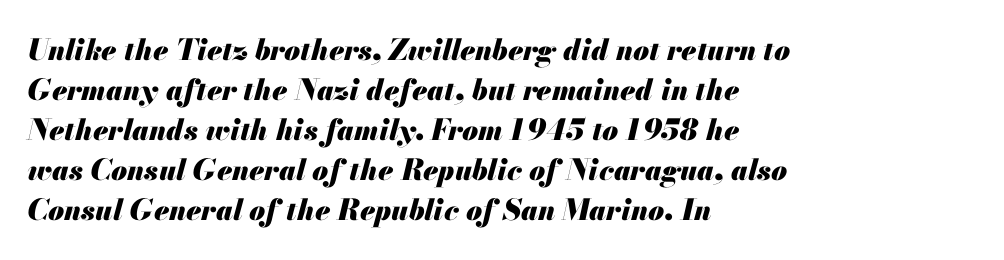
{"italic": "yes", "lean": "right", "slant_degrees": 13, "bold": "yes", "weight": "heavy", "width": "normal", "stroke_contrast": "medium", "x_height": "small", "monospaced": "no", "underline": "no", "align": "left", "line_spacing": "normal", "line_spacing_ratio": 1.38, "letter_spacing": "normal", "letter_spacing_em": 0.0, "glyph_px": 29}
